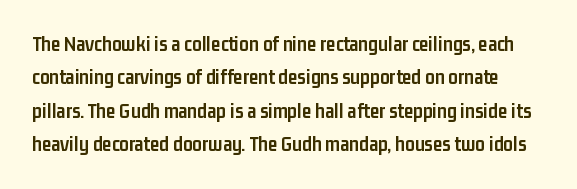
Q: Is the text bold? A: Yes.
Q: Is the text italic (slanted)? A: No, it is upright.
Q: Is the text underlined? A: No.
Q: Is the spacing between letters normal or unusually wide? A: Normal.
Q: Is the spacing between lines tight, normal or loose? A: Normal.
